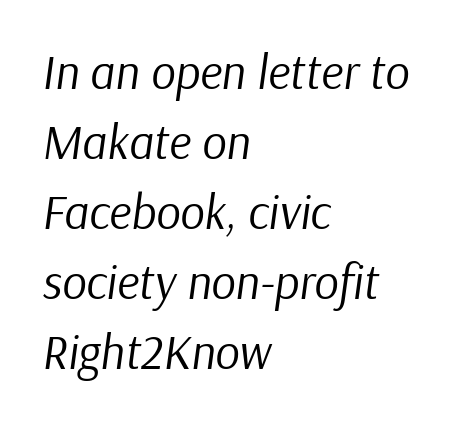
Descenders hang freely into open space. The vertical gap from one line to the next is medium. Every row of glyphs begins at an identical x-position on the left. Words appear dense and cohesive because spacing is normal.
